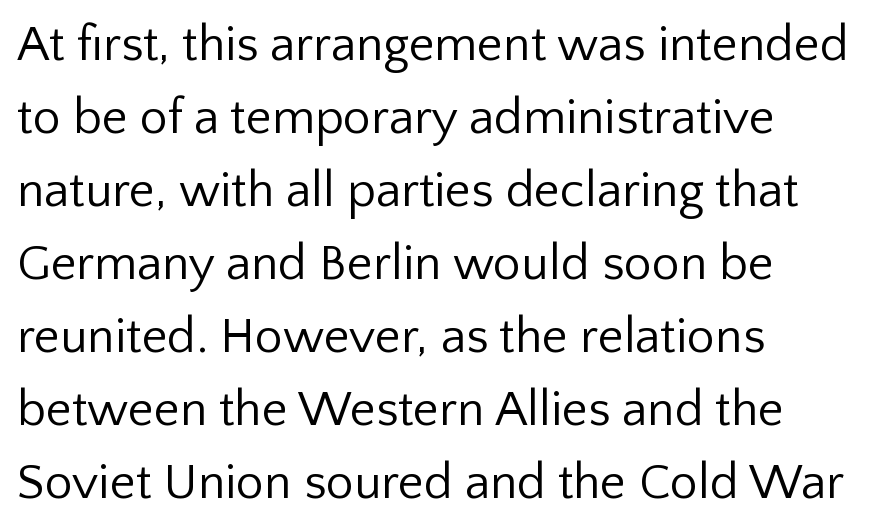
{"serif": "no", "italic": "no", "bold": "no", "weight": "regular", "width": "normal", "stroke_contrast": "low", "x_height": "medium", "monospaced": "no", "underline": "no", "align": "left", "line_spacing": "normal", "line_spacing_ratio": 1.46, "letter_spacing": "normal", "letter_spacing_em": 0.0, "glyph_px": 50}
